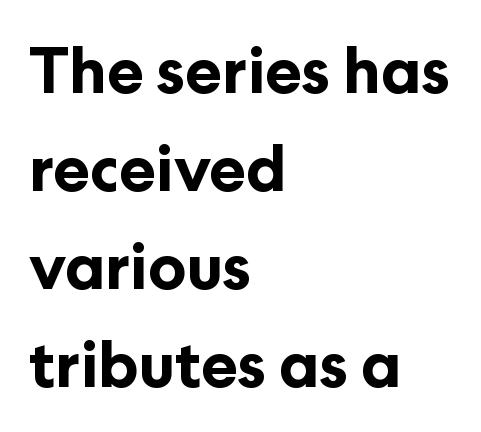
{"serif": "no", "italic": "no", "bold": "yes", "weight": "bold", "width": "normal", "stroke_contrast": "low", "x_height": "medium", "monospaced": "no", "underline": "no", "align": "left", "line_spacing": "normal", "line_spacing_ratio": 1.58, "letter_spacing": "normal", "letter_spacing_em": 0.0, "glyph_px": 62}
